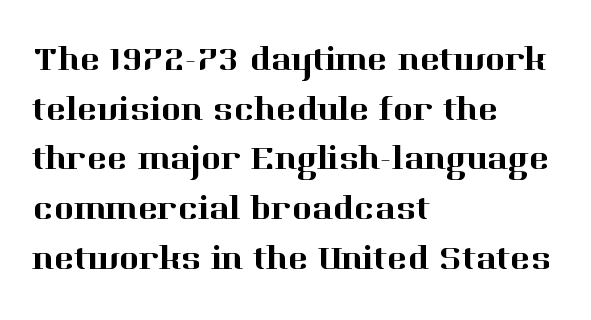
Q: Is the text italic (slanted)? A: No, it is upright.
Q: Is the typeface a serif or a sans-serif typeface? A: Serif.
Q: Is the text underlined? A: No.
Q: How is the paragraph aligned? A: Left-aligned.
Q: Is the spacing between letters normal or unusually wide? A: Normal.
Q: Is the spacing between lines tight, normal or loose? A: Normal.
Q: Width (condensed, normal, or wide)? A: Normal.
Q: Stroke contrast? A: High.
Q: x-height? A: Medium.
Q: Monospaced? A: No.
